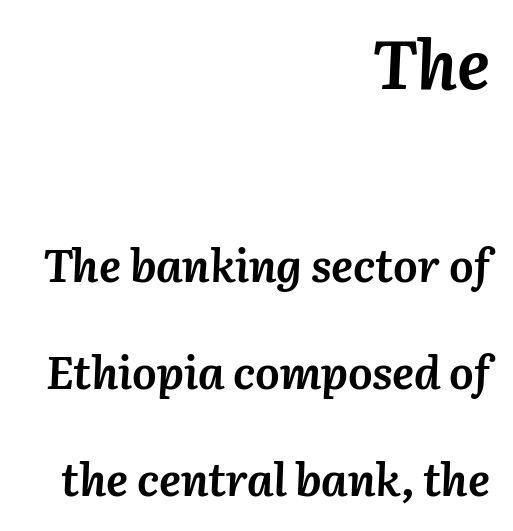
Q: Is the text bold? A: Yes.
Q: Is the text italic (slanted)? A: Yes, it leans right by about 3 degrees.
Q: Is the text underlined? A: No.
Q: How is the paragraph aligned? A: Right-aligned.
Q: Is the spacing between letters normal or unusually wide? A: Normal.
Q: Is the spacing between lines tight, normal or loose? A: Loose.
Q: Which block of text is set in a larger size, the first (top) or the second (bottom)? A: The first (top) one.
Q: Width (condensed, normal, or wide)? A: Normal.
Q: Stroke contrast? A: Medium.
Q: x-height? A: Medium.
Q: Monospaced? A: No.
